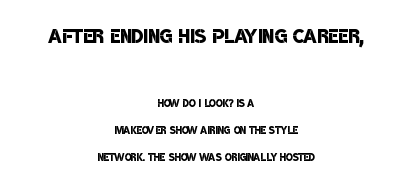
Q: Is the text bold? A: Semi-bold.
Q: Is the text underlined? A: No.
Q: How is the paragraph aligned? A: Centered.
Q: Is the spacing between letters normal or unusually wide? A: Normal.
Q: Is the spacing between lines tight, normal or loose? A: Loose.
Q: Which block of text is set in a larger size, the first (top) or the second (bottom)? A: The first (top) one.
